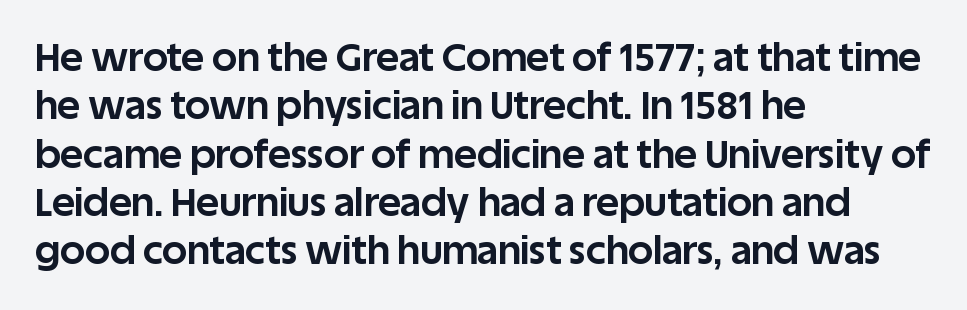
{"serif": "no", "italic": "no", "bold": "yes", "weight": "bold", "width": "normal", "stroke_contrast": "low", "x_height": "large", "monospaced": "no", "underline": "no", "align": "left", "line_spacing_ratio": 1.24, "letter_spacing": "normal", "letter_spacing_em": 0.0, "glyph_px": 39}
